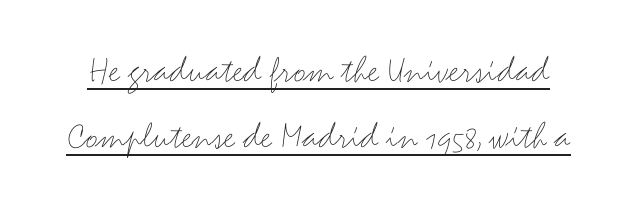
The image shows 39 px thin, wide sans-serif type; set normal line spacing (1.69x), normal letter spacing, underlined; medium stroke contrast and a small x-height.
